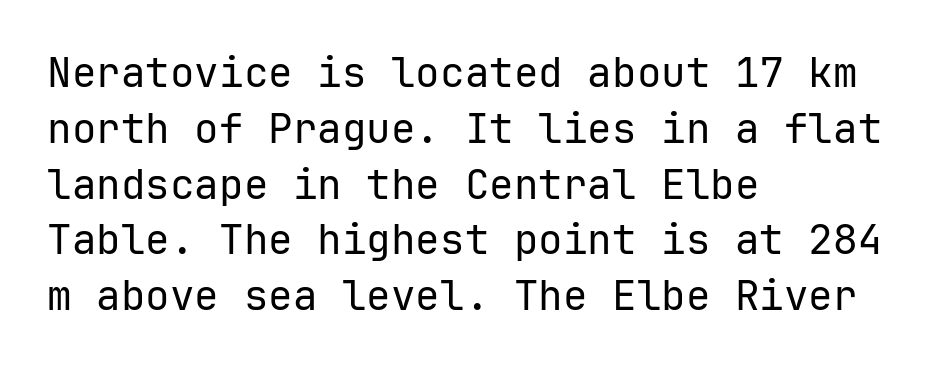
{"serif": "no", "italic": "no", "bold": "no", "weight": "regular", "width": "normal", "stroke_contrast": "low", "x_height": "medium", "underline": "no", "align": "left", "line_spacing": "normal", "line_spacing_ratio": 1.36, "letter_spacing": "normal", "letter_spacing_em": 0.0, "glyph_px": 41}
